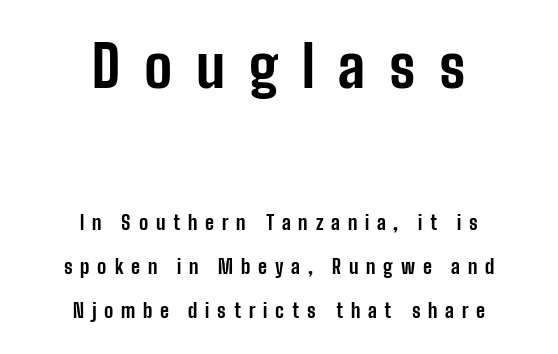
{"serif": "no", "italic": "no", "bold": "yes", "weight": "bold", "width": "condensed", "stroke_contrast": "low", "x_height": "medium", "monospaced": "no", "underline": "no", "align": "center", "line_spacing": "loose", "line_spacing_ratio": 2.32, "letter_spacing": "wide", "letter_spacing_em": 0.41, "larger_block": "first", "size_ratio": 3.05, "glyph_px": 58}
